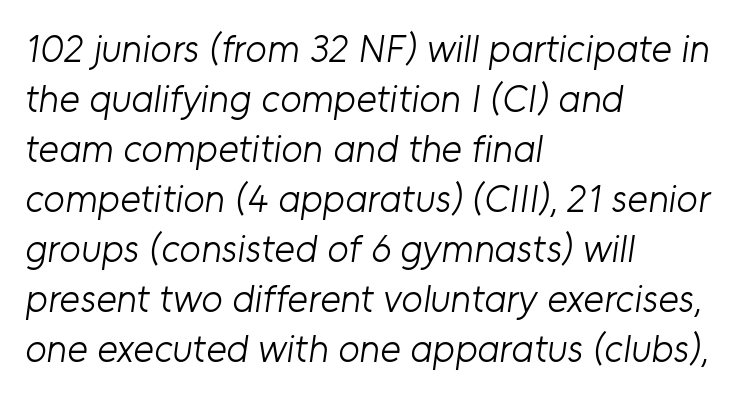
{"serif": "no", "bold": "no", "weight": "light", "width": "normal", "stroke_contrast": "low", "x_height": "medium", "monospaced": "no", "underline": "no", "align": "left", "line_spacing": "normal", "line_spacing_ratio": 1.28, "letter_spacing": "normal", "letter_spacing_em": 0.0, "glyph_px": 39}
